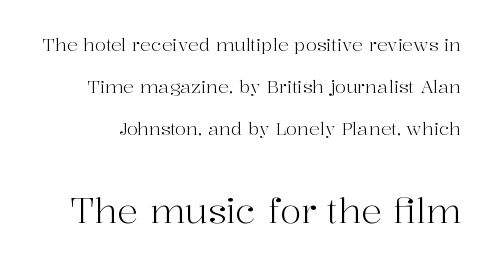
The image shows 35 px light serif type, upright; set loose line spacing (2.34x), normal letter spacing, not underlined; the second (bottom) block is 1.94x larger; high stroke contrast and a medium x-height.
